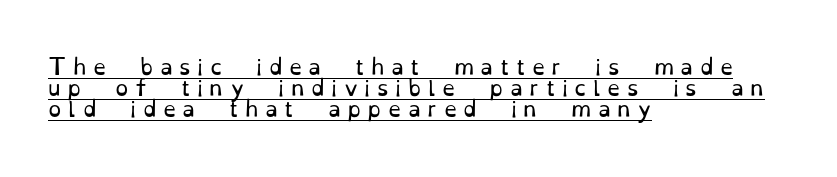
The image shows 21 px text type, upright; set left-aligned, tight line spacing (1.01x), unusually wide letter spacing (+0.31 em), underlined.
